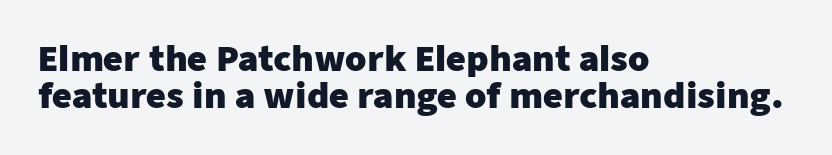
{"serif": "no", "italic": "no", "bold": "yes", "weight": "heavy", "width": "normal", "stroke_contrast": "low", "x_height": "medium", "monospaced": "no", "underline": "no", "align": "left", "line_spacing": "tight", "line_spacing_ratio": 1.08, "letter_spacing": "normal", "letter_spacing_em": 0.0, "glyph_px": 34}
